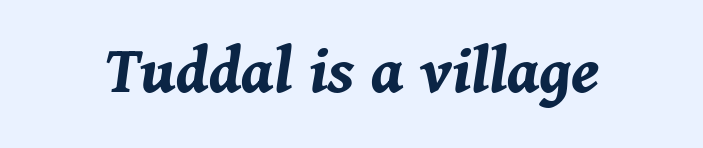
Q: Is the text bold? A: Yes.
Q: Is the text italic (slanted)? A: Yes, it leans right by about 11 degrees.
Q: Is the text underlined? A: No.
Q: Is the spacing between letters normal or unusually wide? A: Normal.
Q: Width (condensed, normal, or wide)? A: Normal.
Q: Stroke contrast? A: Medium.
Q: x-height? A: Medium.
Q: Monospaced? A: No.
